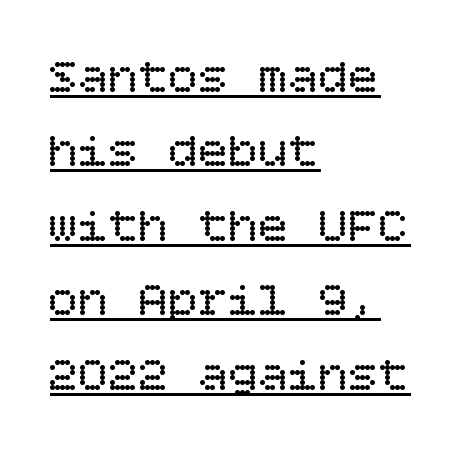
{"italic": "no", "bold": "no", "weight": "regular", "width": "normal", "stroke_contrast": "low", "x_height": "large", "underline": "yes", "align": "left", "line_spacing": "normal", "line_spacing_ratio": 1.49, "letter_spacing": "normal", "letter_spacing_em": 0.0, "glyph_px": 50}
